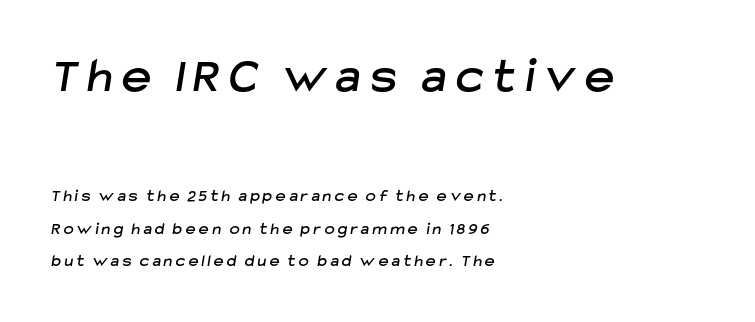
Type style note: lacks serifs. You could fit nearly another row in the gap between these rows. Is the lower block the larger one? No — the upper block carries the bigger type. Is this a fixed-width face? No — the glyphs have proportional, varying widths.
